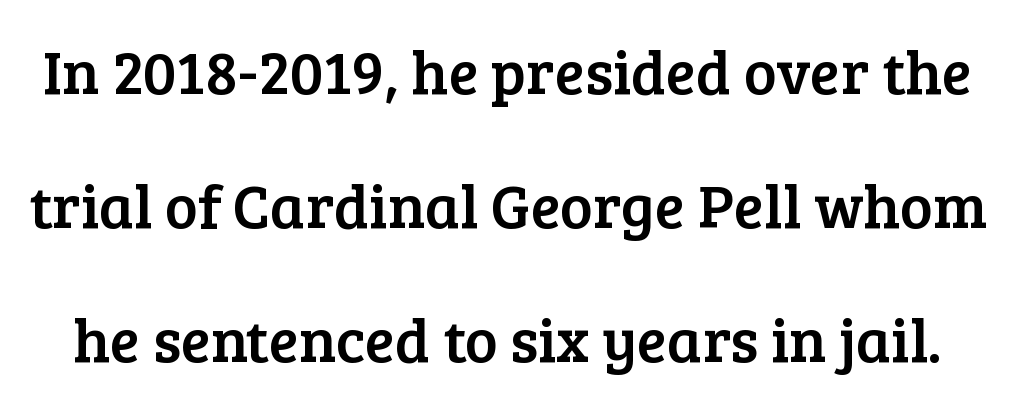
{"serif": "yes", "italic": "no", "width": "normal", "stroke_contrast": "low", "x_height": "medium", "monospaced": "no", "underline": "no", "line_spacing": "loose", "line_spacing_ratio": 2.16, "letter_spacing": "normal", "letter_spacing_em": 0.0, "glyph_px": 62}
